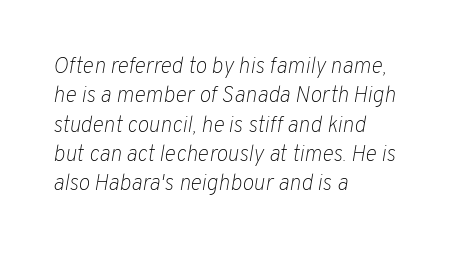
Q: Is the text bold? A: No.
Q: Is the text italic (slanted)? A: Yes, it leans right by about 10 degrees.
Q: Is the text underlined? A: No.
Q: How is the paragraph aligned? A: Left-aligned.
Q: Is the spacing between letters normal or unusually wide? A: Normal.
Q: Is the spacing between lines tight, normal or loose? A: Normal.
